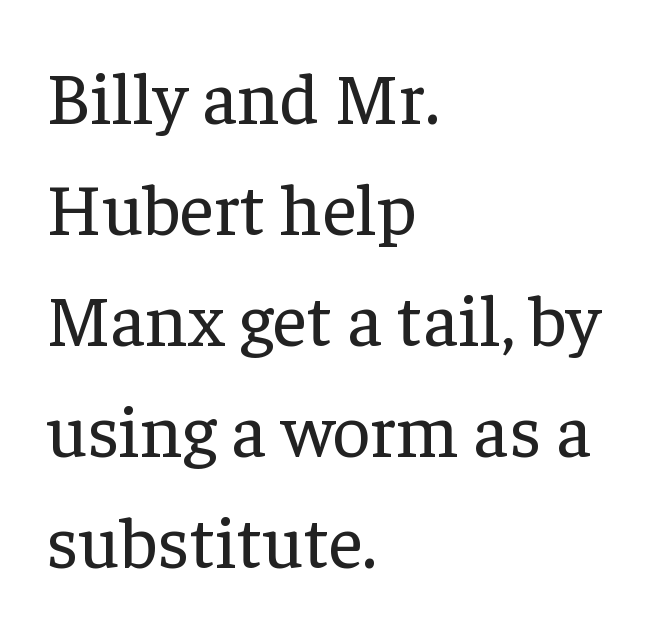
{"serif": "yes", "italic": "no", "bold": "no", "weight": "regular", "width": "normal", "stroke_contrast": "low", "x_height": "medium", "monospaced": "no", "underline": "no", "align": "left", "line_spacing": "normal", "line_spacing_ratio": 1.5, "letter_spacing": "normal", "letter_spacing_em": 0.0, "glyph_px": 74}
